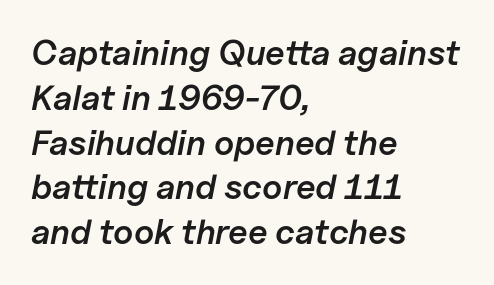
The rendering uses natural spacing where letterforms have individual widths. Bold? Not quite — semibold, heavier than regular but stopping short. Teacher's note: observe the even left margin — that is flush-left alignment. A clean baseline with only descenders dipping below it. If you measured baseline to baseline, you'd find a middling distance.
